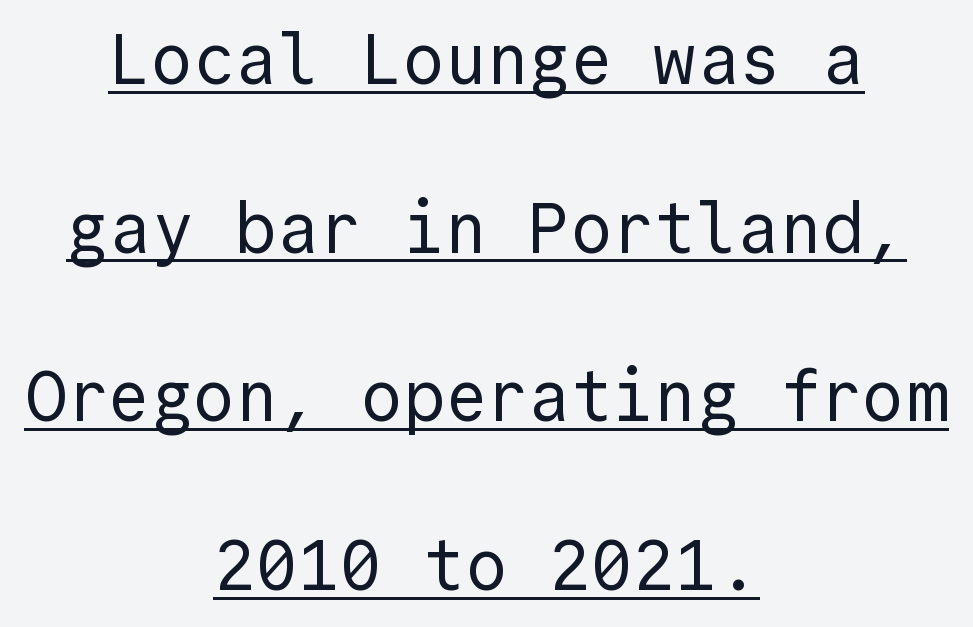
Q: Is the text bold? A: No.
Q: Is the text italic (slanted)? A: No, it is upright.
Q: Is the typeface a serif or a sans-serif typeface? A: Sans-serif.
Q: Is the text underlined? A: Yes.
Q: How is the paragraph aligned? A: Centered.
Q: Is the spacing between letters normal or unusually wide? A: Normal.
Q: Is the spacing between lines tight, normal or loose? A: Loose.
Q: Width (condensed, normal, or wide)? A: Normal.
Q: x-height? A: Medium.
Q: Monospaced? A: Yes.
